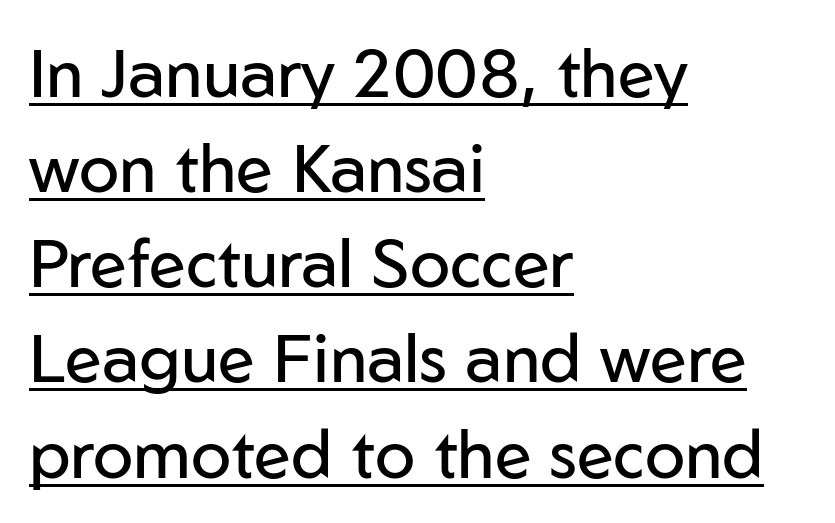
{"serif": "no", "italic": "no", "bold": "no", "weight": "regular", "width": "normal", "stroke_contrast": "low", "x_height": "medium", "monospaced": "no", "underline": "yes", "align": "left", "line_spacing": "normal", "line_spacing_ratio": 1.42, "letter_spacing": "normal", "letter_spacing_em": 0.0, "glyph_px": 67}
